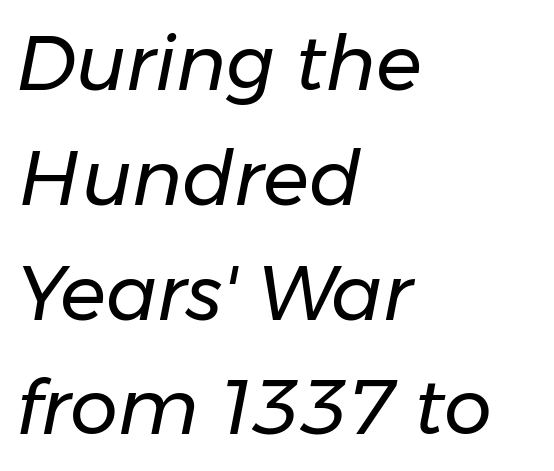
The image shows 76 px regular-weight type, italic (leaning right); set left-aligned, normal line spacing (1.51x), normal letter spacing, not underlined; low stroke contrast and a medium x-height.
